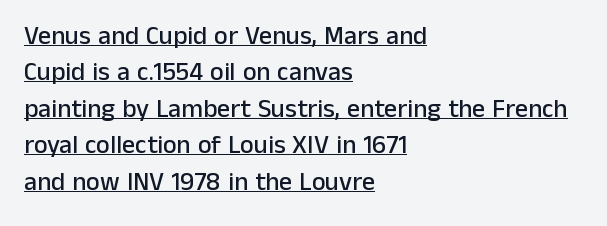
{"italic": "no", "underline": "yes", "align": "left", "line_spacing": "normal", "line_spacing_ratio": 1.4, "letter_spacing": "normal", "letter_spacing_em": 0.0, "glyph_px": 26}
